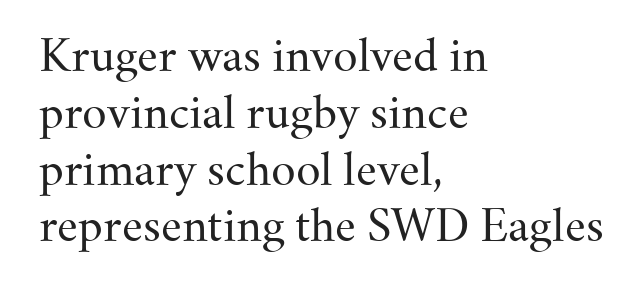
Q: Is the text bold? A: No.
Q: Is the text italic (slanted)? A: No, it is upright.
Q: Is the typeface a serif or a sans-serif typeface? A: Serif.
Q: Is the text underlined? A: No.
Q: How is the paragraph aligned? A: Left-aligned.
Q: Is the spacing between letters normal or unusually wide? A: Normal.
Q: Is the spacing between lines tight, normal or loose? A: Normal.
Q: Width (condensed, normal, or wide)? A: Normal.
Q: Stroke contrast? A: Medium.
Q: x-height? A: Small.
Q: Monospaced? A: No.
